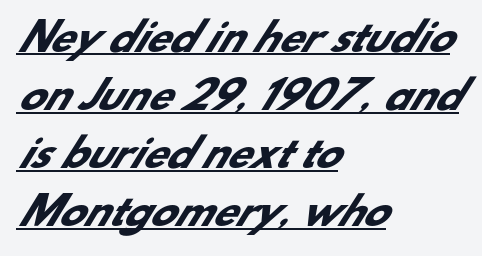
The image shows 38 px heavy sans-serif type; set left-aligned, normal line spacing (1.53x), normal letter spacing, underlined; low stroke contrast and a small x-height.
